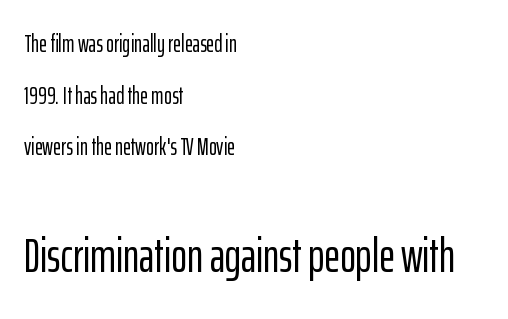
The image shows 48 px condensed sans-serif type, upright; set left-aligned, loose line spacing (2.15x), normal letter spacing, not underlined; the second (bottom) block is 2.0x larger; low stroke contrast and a medium x-height.
